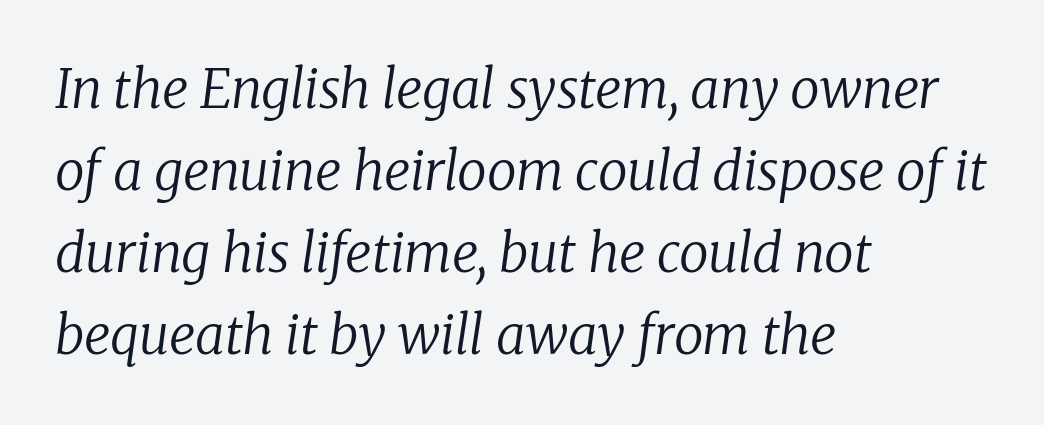
{"serif": "yes", "italic": "yes", "lean": "right", "slant_degrees": 8, "bold": "no", "weight": "regular", "width": "normal", "stroke_contrast": "low", "x_height": "medium", "monospaced": "no", "underline": "no", "align": "left", "line_spacing": "normal", "line_spacing_ratio": 1.55, "letter_spacing": "normal", "letter_spacing_em": 0.0, "glyph_px": 53}
